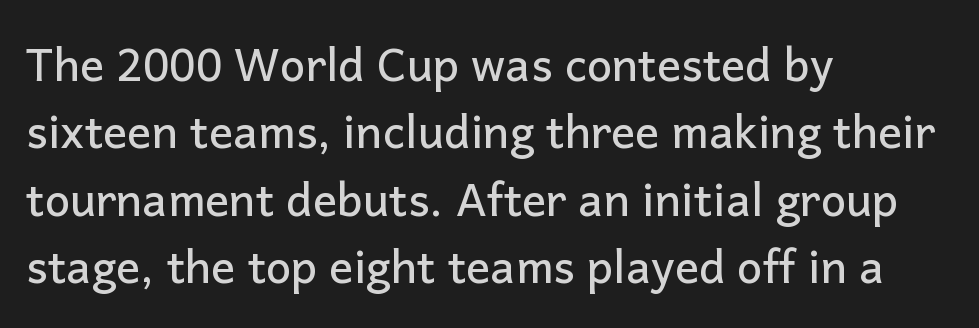
{"serif": "no", "italic": "no", "width": "normal", "stroke_contrast": "low", "x_height": "medium", "monospaced": "no", "underline": "no", "align": "left", "line_spacing": "normal", "line_spacing_ratio": 1.5, "letter_spacing": "normal", "letter_spacing_em": 0.0, "glyph_px": 45}
